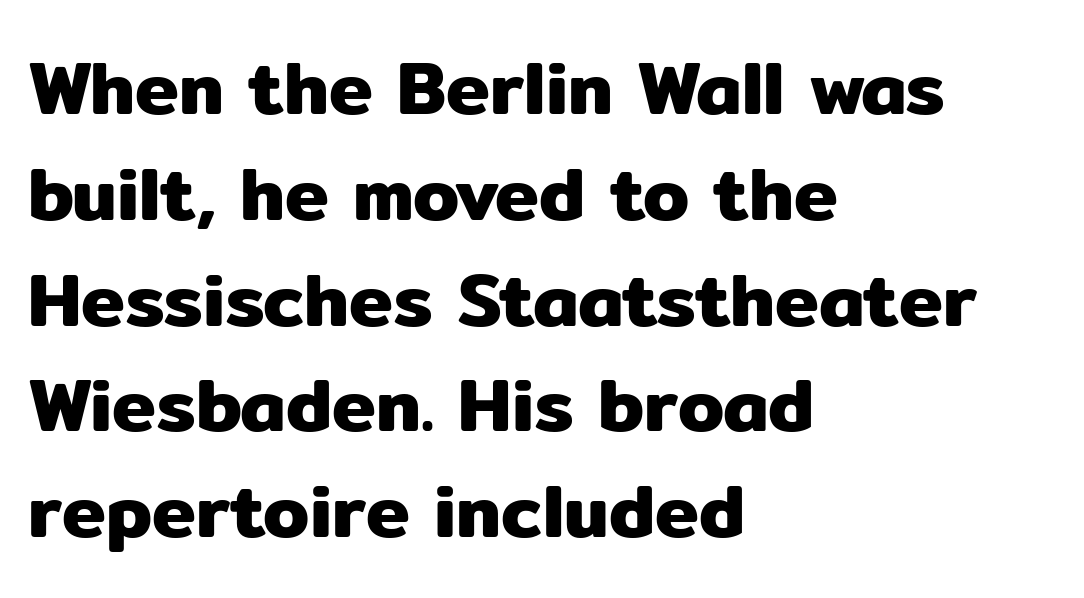
Q: Is the text italic (slanted)? A: No, it is upright.
Q: Is the typeface a serif or a sans-serif typeface? A: Sans-serif.
Q: Is the text underlined? A: No.
Q: How is the paragraph aligned? A: Left-aligned.
Q: Is the spacing between letters normal or unusually wide? A: Normal.
Q: Is the spacing between lines tight, normal or loose? A: Normal.
Q: Width (condensed, normal, or wide)? A: Normal.
Q: Stroke contrast? A: Low.
Q: x-height? A: Medium.
Q: Monospaced? A: No.
